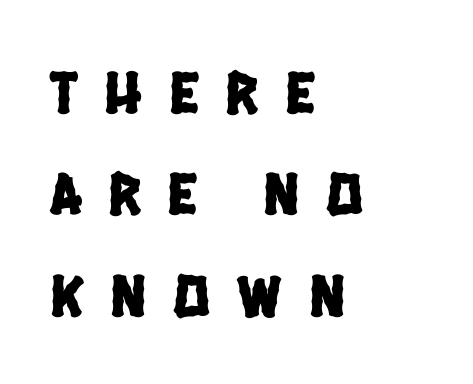
Q: Is the typeface a serif or a sans-serif typeface? A: Sans-serif.
Q: Is the text underlined? A: No.
Q: How is the paragraph aligned? A: Left-aligned.
Q: Is the spacing between letters normal or unusually wide? A: Unusually wide.
Q: Is the spacing between lines tight, normal or loose? A: Normal.
Q: Width (condensed, normal, or wide)? A: Condensed.
Q: Stroke contrast? A: Low.
Q: x-height? A: Large.
Q: Monospaced? A: No.
